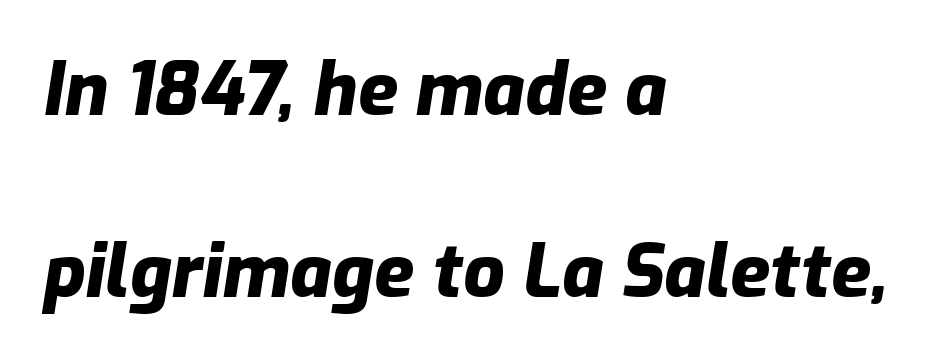
The image shows 73 px heavy type, italic (leaning right); set left-aligned, loose line spacing (2.49x), normal letter spacing, not underlined; low stroke contrast and a medium x-height.
